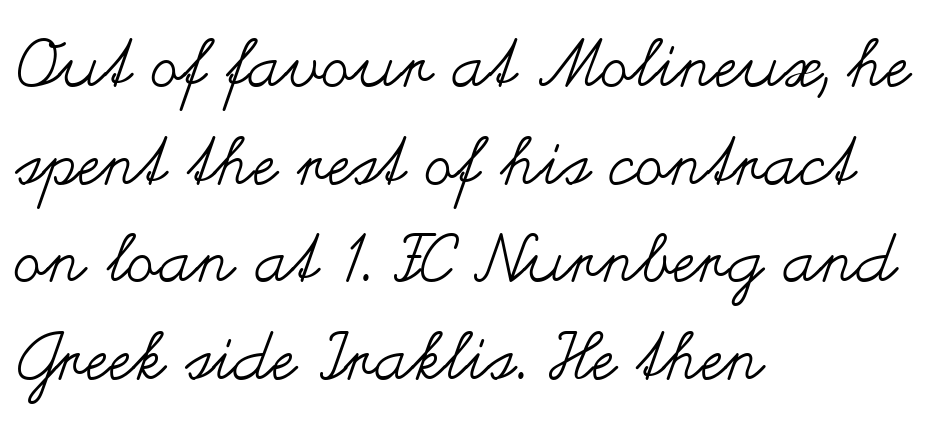
The image shows 66 px regular-weight, wide type; set left-aligned, normal line spacing (1.48x), normal letter spacing, not underlined; medium stroke contrast and a small x-height.
